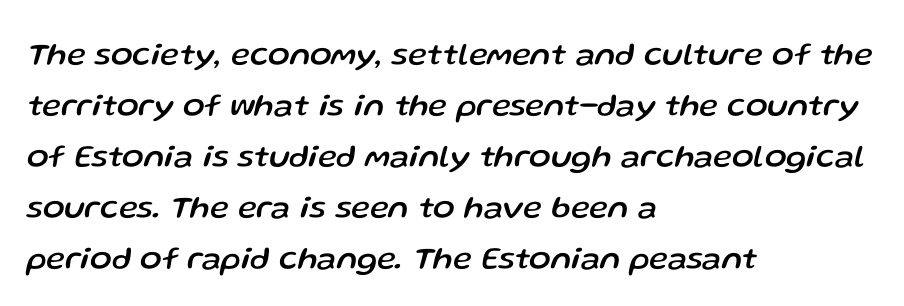
The image shows 32 px text type, italic (leaning right); set left-aligned, normal line spacing (1.59x), normal letter spacing, not underlined; low stroke contrast and a medium x-height.
